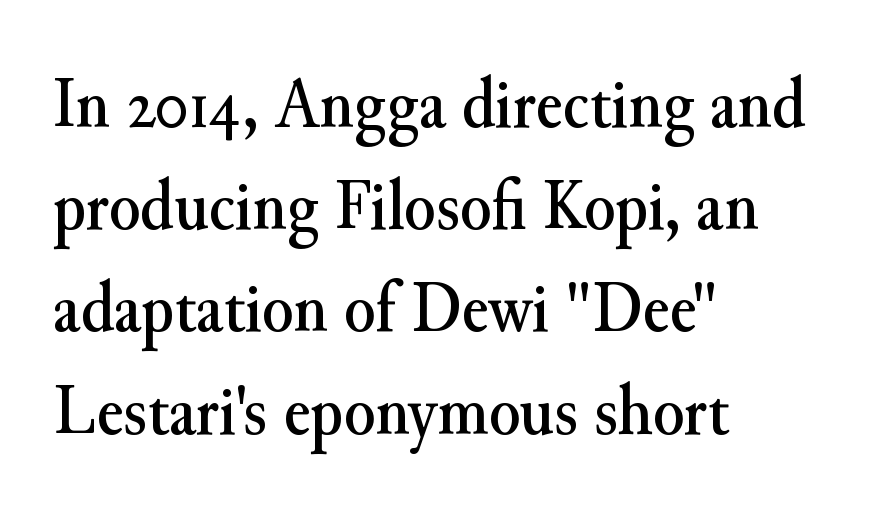
The image shows 72 px serif type, upright; set left-aligned, normal line spacing (1.42x), normal letter spacing, not underlined; medium stroke contrast and a small x-height.
